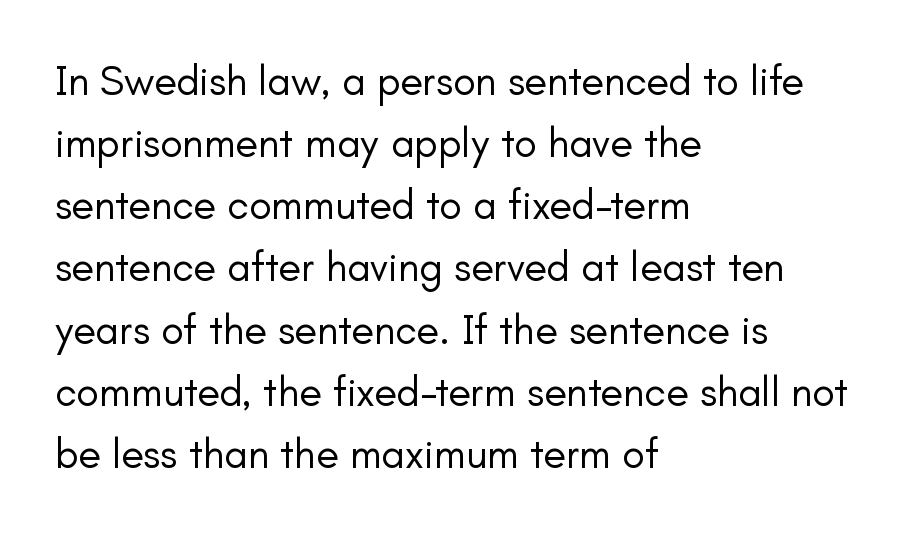
Q: Is the text bold? A: No.
Q: Is the text italic (slanted)? A: No, it is upright.
Q: Is the typeface a serif or a sans-serif typeface? A: Sans-serif.
Q: Is the text underlined? A: No.
Q: How is the paragraph aligned? A: Left-aligned.
Q: Is the spacing between letters normal or unusually wide? A: Normal.
Q: Is the spacing between lines tight, normal or loose? A: Normal.
Q: Width (condensed, normal, or wide)? A: Normal.
Q: Stroke contrast? A: Low.
Q: x-height? A: Small.
Q: Monospaced? A: No.
